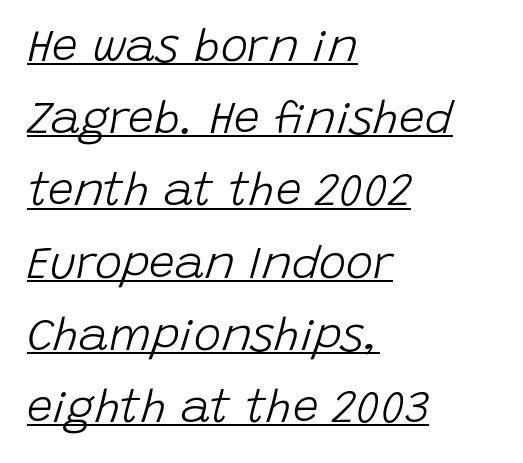
Q: Is the text bold? A: No.
Q: Is the text italic (slanted)? A: Yes, it leans right by about 15 degrees.
Q: Is the text underlined? A: Yes.
Q: How is the paragraph aligned? A: Left-aligned.
Q: Is the spacing between letters normal or unusually wide? A: Normal.
Q: Is the spacing between lines tight, normal or loose? A: Normal.
Q: Width (condensed, normal, or wide)? A: Normal.
Q: Stroke contrast? A: Low.
Q: x-height? A: Large.
Q: Monospaced? A: No.
